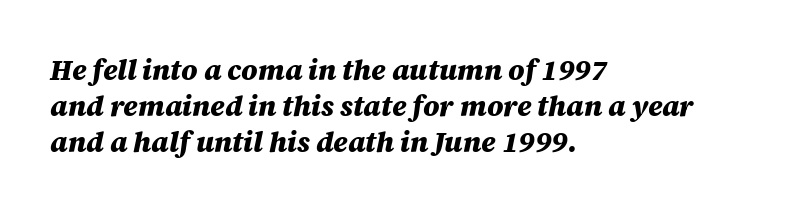
Q: Is the text bold? A: Yes.
Q: Is the text italic (slanted)? A: Yes, it leans right by about 12 degrees.
Q: Is the text underlined? A: No.
Q: How is the paragraph aligned? A: Left-aligned.
Q: Is the spacing between letters normal or unusually wide? A: Normal.
Q: Is the spacing between lines tight, normal or loose? A: Normal.
Q: Width (condensed, normal, or wide)? A: Normal.
Q: Stroke contrast? A: Medium.
Q: x-height? A: Large.
Q: Monospaced? A: No.
